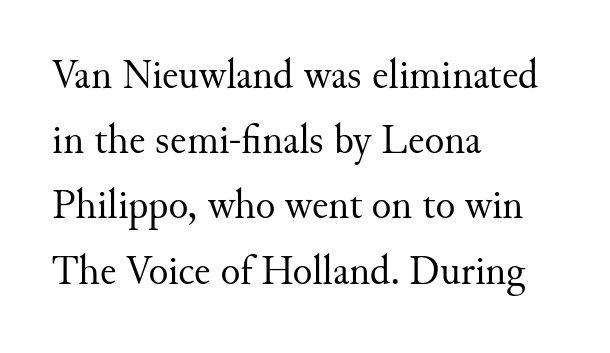
The space between consecutive lines is moderate. There is no visible air inserted between adjacent glyphs. Anything drawn beneath the words? Only blank space. Is this a fixed-width face? No — the glyphs have proportional, varying widths. The designer went with a serif here, giving each stem small feet. Every stem runs plumb, perpendicular to the baseline.
